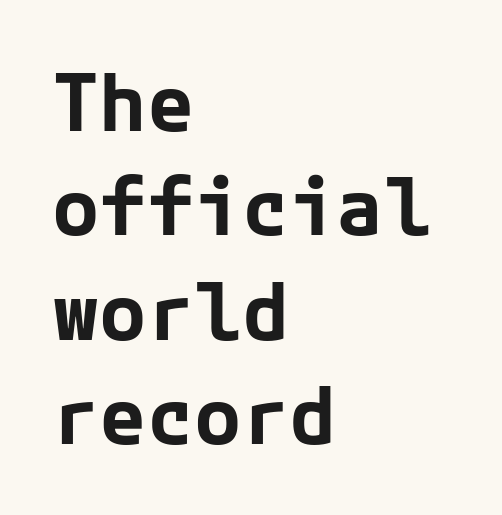
Q: Is the text bold? A: Yes.
Q: Is the text italic (slanted)? A: No, it is upright.
Q: Is the typeface a serif or a sans-serif typeface? A: Sans-serif.
Q: Is the text underlined? A: No.
Q: How is the paragraph aligned? A: Left-aligned.
Q: Is the spacing between letters normal or unusually wide? A: Normal.
Q: Is the spacing between lines tight, normal or loose? A: Normal.
Q: Width (condensed, normal, or wide)? A: Normal.
Q: Stroke contrast? A: Low.
Q: x-height? A: Medium.
